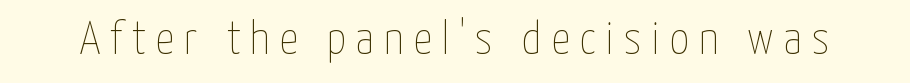
Q: Is the text bold? A: No.
Q: Is the text italic (slanted)? A: No, it is upright.
Q: Is the text underlined? A: No.
Q: Is the spacing between letters normal or unusually wide? A: Unusually wide.
Q: Width (condensed, normal, or wide)? A: Condensed.
Q: Stroke contrast? A: Low.
Q: x-height? A: Medium.
Q: Monospaced? A: No.
